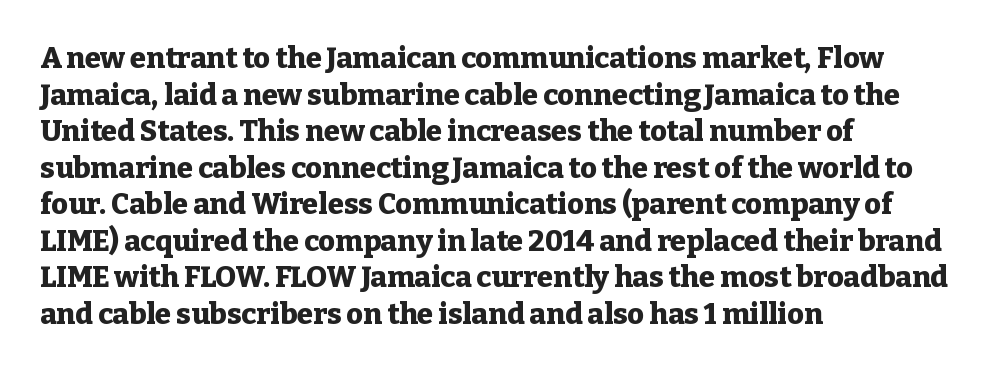
{"serif": "yes", "italic": "no", "bold": "yes", "weight": "heavy", "width": "normal", "stroke_contrast": "low", "x_height": "medium", "monospaced": "no", "underline": "no", "align": "left", "line_spacing": "normal", "line_spacing_ratio": 1.26, "letter_spacing": "normal", "letter_spacing_em": 0.0, "glyph_px": 29}
